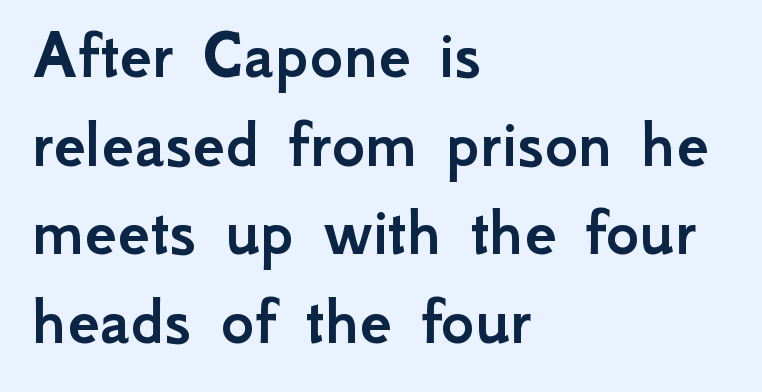
Q: Is the text italic (slanted)? A: No, it is upright.
Q: Is the typeface a serif or a sans-serif typeface? A: Sans-serif.
Q: Is the text underlined? A: No.
Q: How is the paragraph aligned? A: Left-aligned.
Q: Is the spacing between letters normal or unusually wide? A: Normal.
Q: Width (condensed, normal, or wide)? A: Normal.
Q: Stroke contrast? A: Low.
Q: x-height? A: Small.
Q: Monospaced? A: No.
